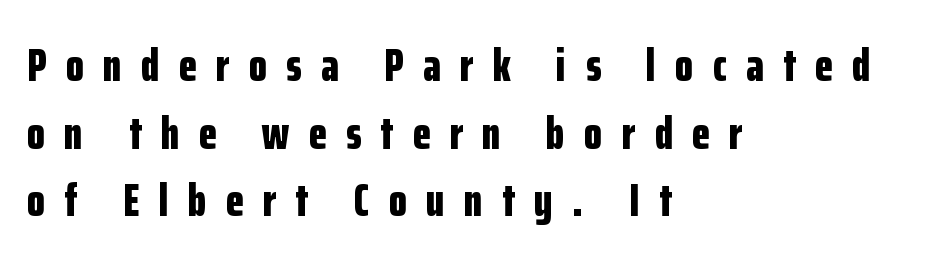
Q: Is the text bold? A: Yes.
Q: Is the text italic (slanted)? A: No, it is upright.
Q: Is the typeface a serif or a sans-serif typeface? A: Sans-serif.
Q: Is the text underlined? A: No.
Q: How is the paragraph aligned? A: Left-aligned.
Q: Is the spacing between letters normal or unusually wide? A: Unusually wide.
Q: Is the spacing between lines tight, normal or loose? A: Normal.
Q: Width (condensed, normal, or wide)? A: Condensed.
Q: Stroke contrast? A: Low.
Q: x-height? A: Medium.
Q: Monospaced? A: No.
